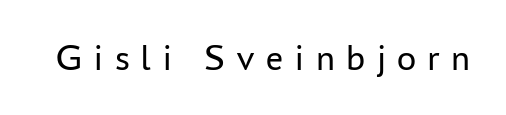
The image shows 38 px regular-weight sans-serif type, upright; set unusually wide letter spacing (+0.29 em), not underlined; low stroke contrast and a medium x-height.
